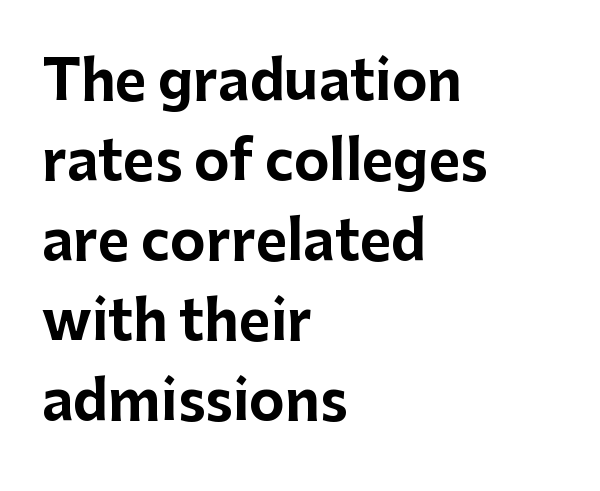
{"serif": "no", "italic": "no", "bold": "yes", "weight": "bold", "width": "normal", "stroke_contrast": "low", "x_height": "medium", "monospaced": "no", "underline": "no", "align": "left", "line_spacing": "normal", "line_spacing_ratio": 1.48, "letter_spacing": "normal", "letter_spacing_em": 0.0, "glyph_px": 54}
